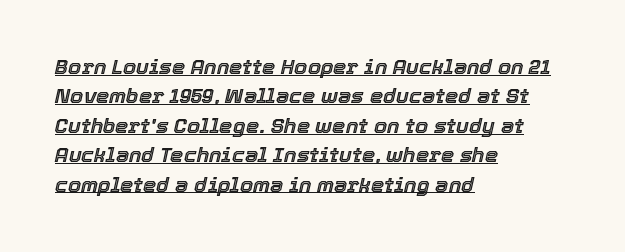
{"italic": "yes", "lean": "right", "slant_degrees": 12, "underline": "yes", "align": "left", "line_spacing": "normal", "line_spacing_ratio": 1.4, "letter_spacing": "normal", "letter_spacing_em": 0.0, "glyph_px": 21}
